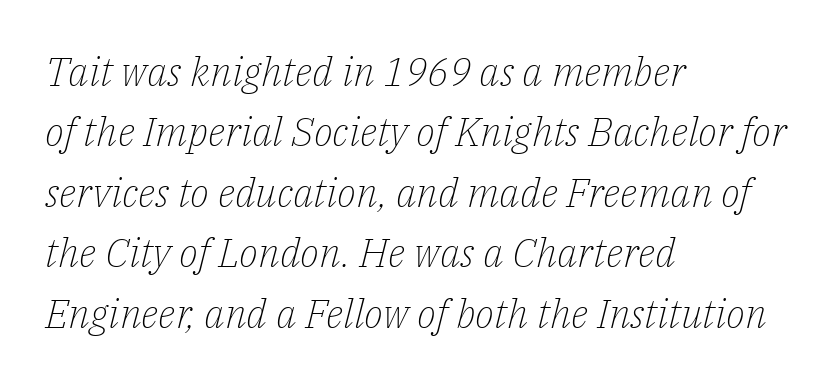
{"serif": "yes", "italic": "yes", "lean": "right", "slant_degrees": 14, "bold": "no", "weight": "light", "width": "normal", "stroke_contrast": "low", "x_height": "medium", "monospaced": "no", "underline": "no", "align": "left", "line_spacing": "normal", "line_spacing_ratio": 1.51, "letter_spacing": "normal", "letter_spacing_em": 0.0, "glyph_px": 40}
